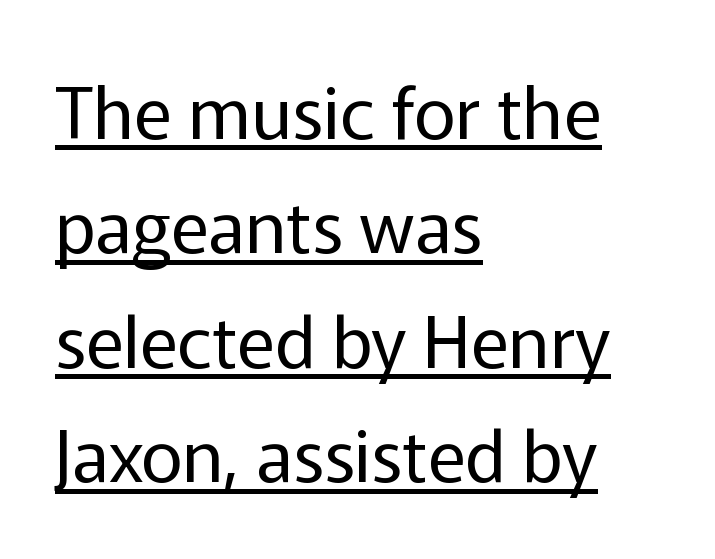
{"serif": "no", "italic": "no", "bold": "no", "weight": "regular", "width": "normal", "stroke_contrast": "low", "x_height": "medium", "monospaced": "no", "underline": "yes", "align": "left", "line_spacing": "normal", "line_spacing_ratio": 1.59, "letter_spacing": "normal", "letter_spacing_em": 0.0, "glyph_px": 72}
